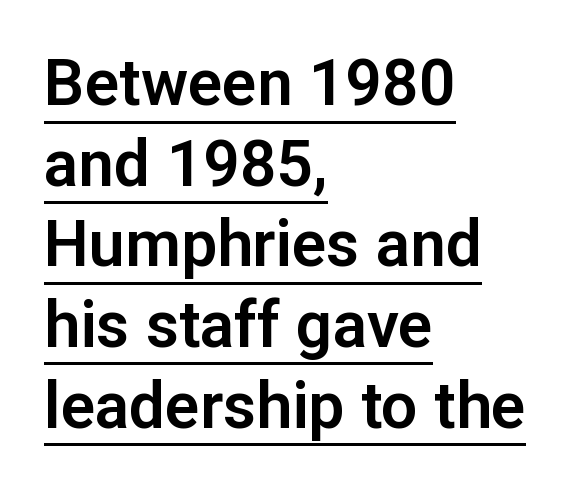
The image shows 64 px sans-serif type, upright; set left-aligned, normal line spacing (1.26x), normal letter spacing, underlined; low stroke contrast and a medium x-height.
